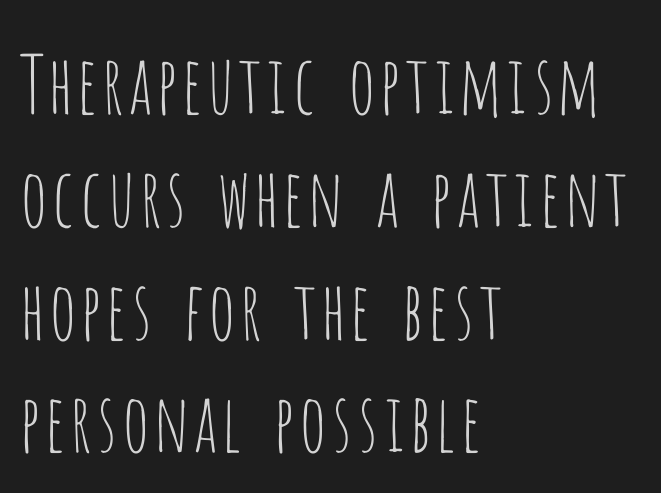
A typesetter would mark this as roman, not italic. The designer went with a sans here, leaving each stem footless. Compared with typical body copy, the letter spacing here is the same. Line beginnings align vertically; line endings do not. The letters advance in unequal steps, a hallmark of proportional type.
